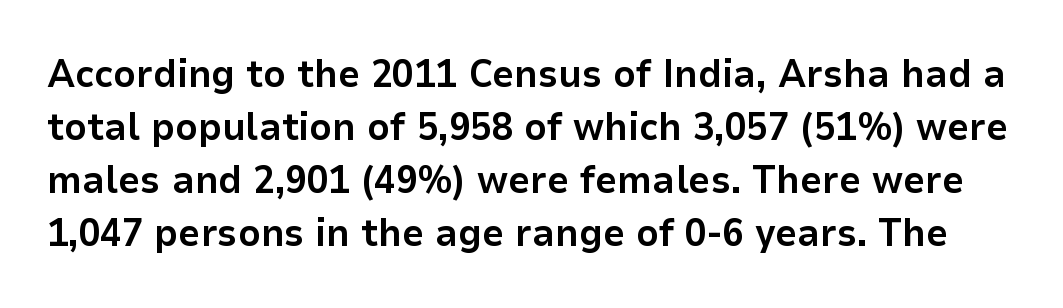
Q: Is the text bold? A: Yes.
Q: Is the text italic (slanted)? A: No, it is upright.
Q: Is the typeface a serif or a sans-serif typeface? A: Sans-serif.
Q: Is the text underlined? A: No.
Q: Is the spacing between letters normal or unusually wide? A: Normal.
Q: Is the spacing between lines tight, normal or loose? A: Normal.
Q: Width (condensed, normal, or wide)? A: Normal.
Q: Stroke contrast? A: Low.
Q: x-height? A: Medium.
Q: Monospaced? A: No.
